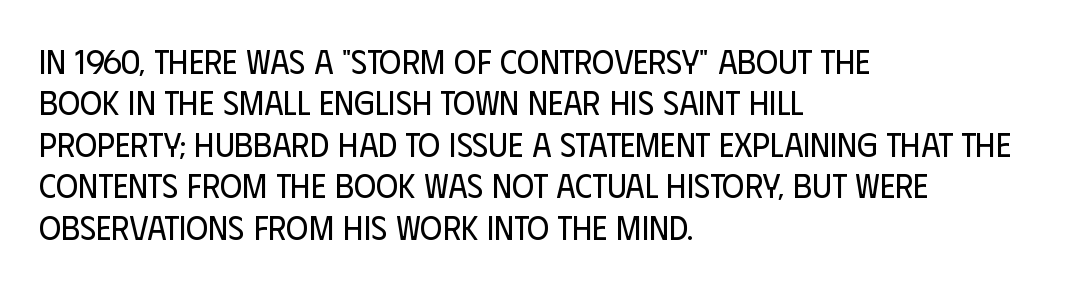
Standard letterfit; no display-style spreading of the glyphs. A typesetter would call this proportional, since set widths differ per character. This sample uses a sans-serif face. Typeset ragged right — the left edge is the straight one. Letters have the restrained weight of plain body copy at most.
